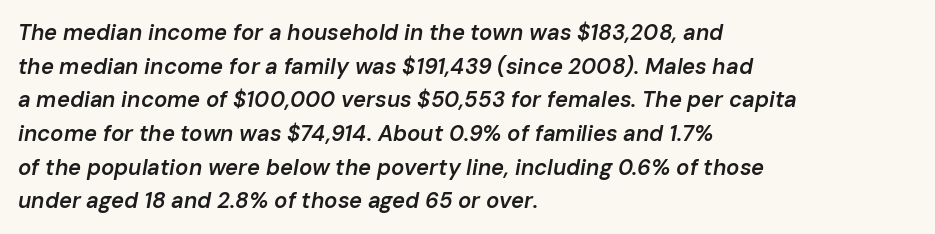
Descenders are the only things crossing below the line. You could call the tracking neutral — neither tight nor loose. On the weight axis this lands at semibold, roughly 600. Evenly set lines give the paragraph a standard silhouette. Italic: yes, the glyphs are oblique.
